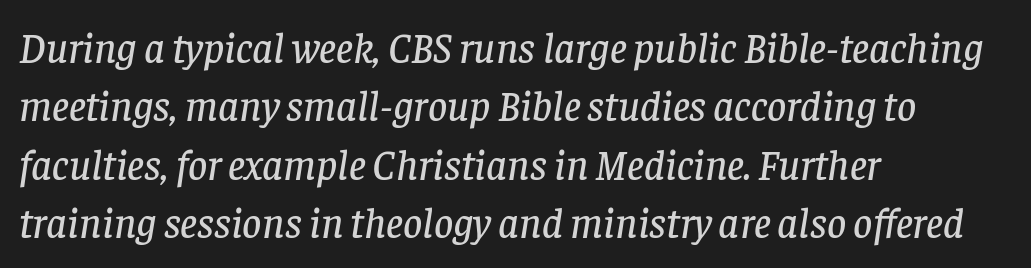
Q: Is the text italic (slanted)? A: Yes, it leans right by about 8 degrees.
Q: Is the typeface a serif or a sans-serif typeface? A: Serif.
Q: Is the text underlined? A: No.
Q: How is the paragraph aligned? A: Left-aligned.
Q: Is the spacing between letters normal or unusually wide? A: Normal.
Q: Is the spacing between lines tight, normal or loose? A: Normal.
Q: Width (condensed, normal, or wide)? A: Normal.
Q: Stroke contrast? A: Low.
Q: x-height? A: Large.
Q: Monospaced? A: No.
